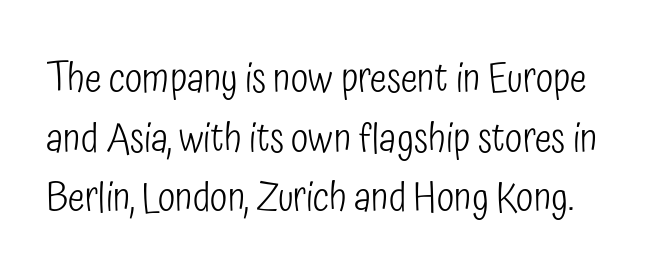
{"serif": "no", "italic": "no", "bold": "no", "weight": "light", "width": "condensed", "stroke_contrast": "low", "x_height": "medium", "monospaced": "no", "underline": "no", "line_spacing": "normal", "line_spacing_ratio": 1.49, "letter_spacing": "normal", "letter_spacing_em": 0.0, "glyph_px": 40}
